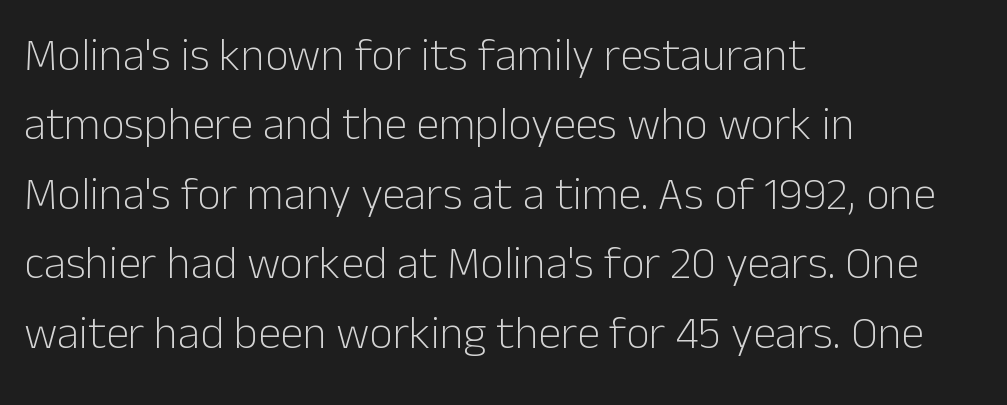
The image shows 46 px light sans-serif type, upright; set left-aligned, normal line spacing (1.51x), normal letter spacing, not underlined; low stroke contrast and a medium x-height.
